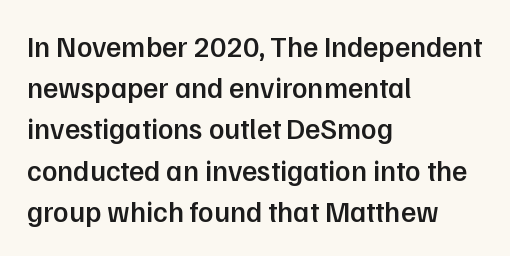
The image shows 29 px semibold sans-serif type, upright; set left-aligned, normal line spacing (1.42x), normal letter spacing, not underlined; low stroke contrast and a medium x-height.
